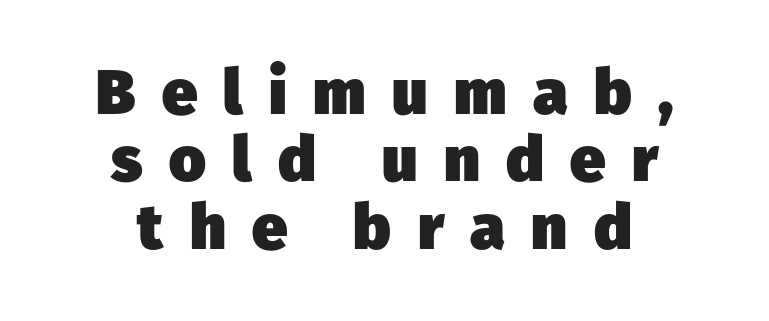
Any mark beneath the type? The region is blank. Weight: bold. Is this a sans? Yes — the strokes have no serifs. Cramped leading.
